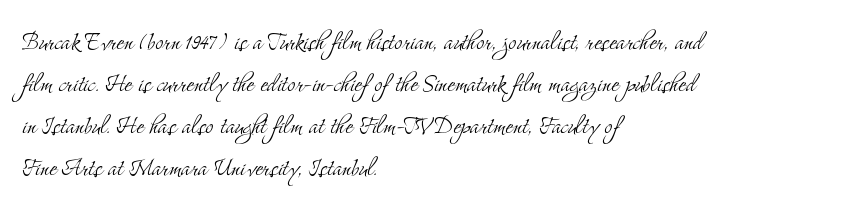
The image shows 31 px light, condensed serif type; set left-aligned, normal line spacing (1.35x), normal letter spacing, not underlined; medium stroke contrast and a small x-height.
